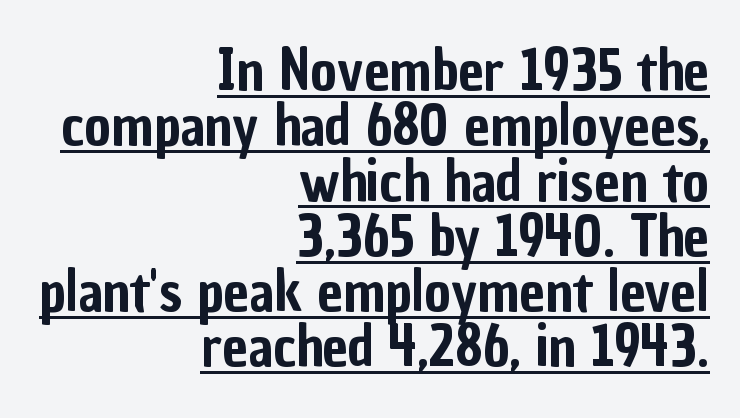
Q: Is the text italic (slanted)? A: No, it is upright.
Q: Is the typeface a serif or a sans-serif typeface? A: Sans-serif.
Q: Is the text underlined? A: Yes.
Q: How is the paragraph aligned? A: Right-aligned.
Q: Is the spacing between letters normal or unusually wide? A: Normal.
Q: Is the spacing between lines tight, normal or loose? A: Tight.
Q: Width (condensed, normal, or wide)? A: Condensed.
Q: Stroke contrast? A: Low.
Q: x-height? A: Medium.
Q: Monospaced? A: No.
